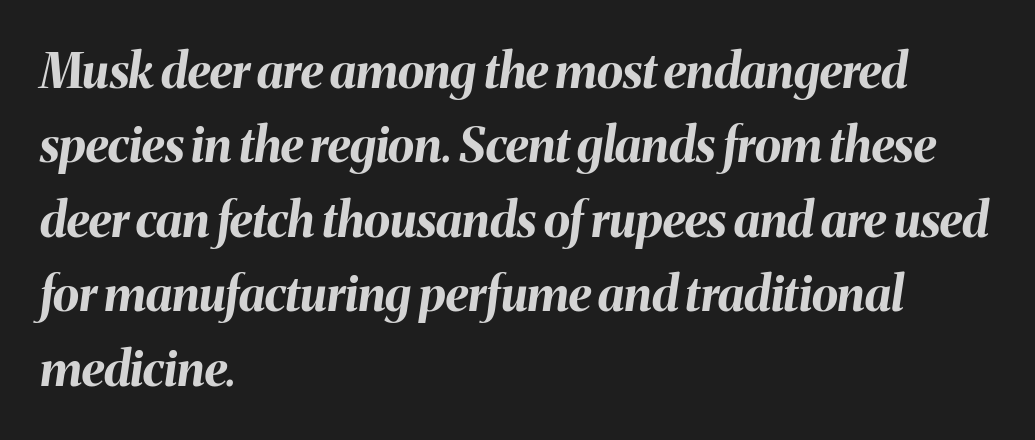
The image shows 48 px bold type, italic (leaning right); set left-aligned, normal line spacing (1.55x), normal letter spacing, not underlined; medium stroke contrast and a medium x-height.
